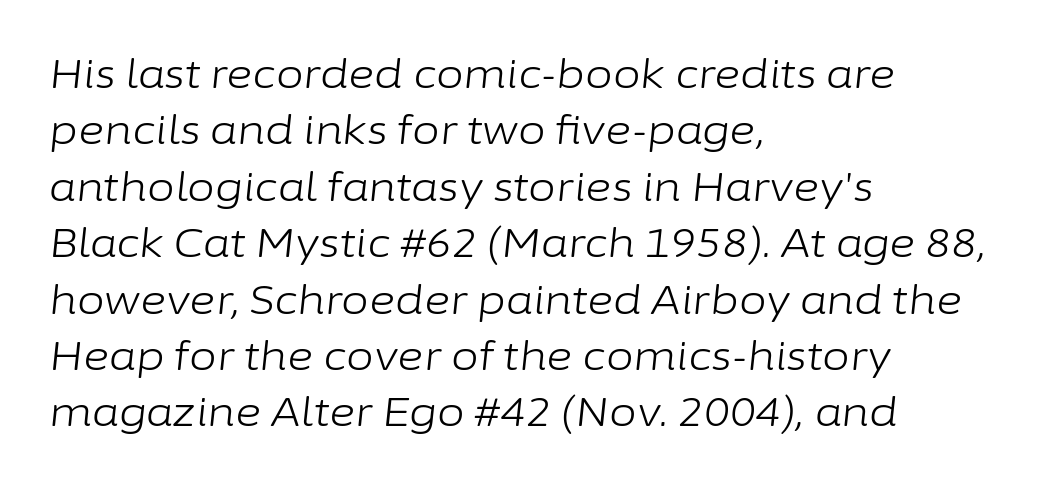
Q: Is the text bold? A: No.
Q: Is the text italic (slanted)? A: Yes, it leans right by about 6 degrees.
Q: Is the text underlined? A: No.
Q: How is the paragraph aligned? A: Left-aligned.
Q: Is the spacing between letters normal or unusually wide? A: Normal.
Q: Is the spacing between lines tight, normal or loose? A: Normal.
Q: Width (condensed, normal, or wide)? A: Normal.
Q: Stroke contrast? A: Low.
Q: x-height? A: Medium.
Q: Monospaced? A: No.
